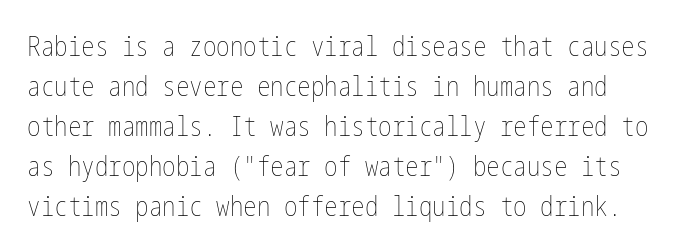
The image shows 27 px text type, upright; set normal line spacing (1.48x), normal letter spacing, not underlined.
